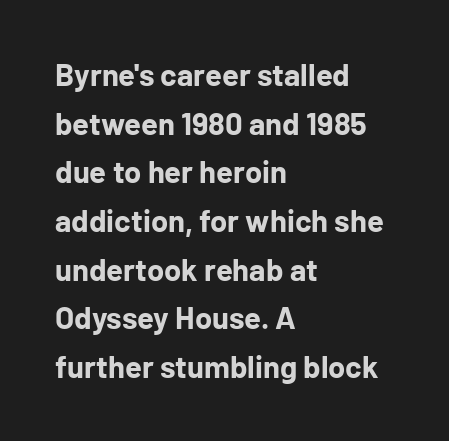
{"serif": "no", "italic": "no", "bold": "yes", "weight": "bold", "width": "normal", "stroke_contrast": "low", "x_height": "medium", "monospaced": "no", "underline": "no", "align": "left", "line_spacing": "normal", "line_spacing_ratio": 1.57, "letter_spacing": "normal", "letter_spacing_em": 0.0, "glyph_px": 31}
